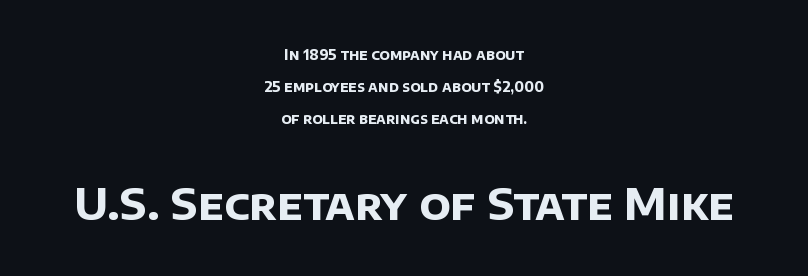
{"serif": "no", "bold": "yes", "weight": "bold", "width": "normal", "stroke_contrast": "low", "x_height": "large", "monospaced": "no", "underline": "no", "align": "center", "line_spacing": "loose", "line_spacing_ratio": 2.28, "letter_spacing": "normal", "letter_spacing_em": 0.0, "larger_block": "second", "size_ratio": 3.07, "glyph_px": 43}
